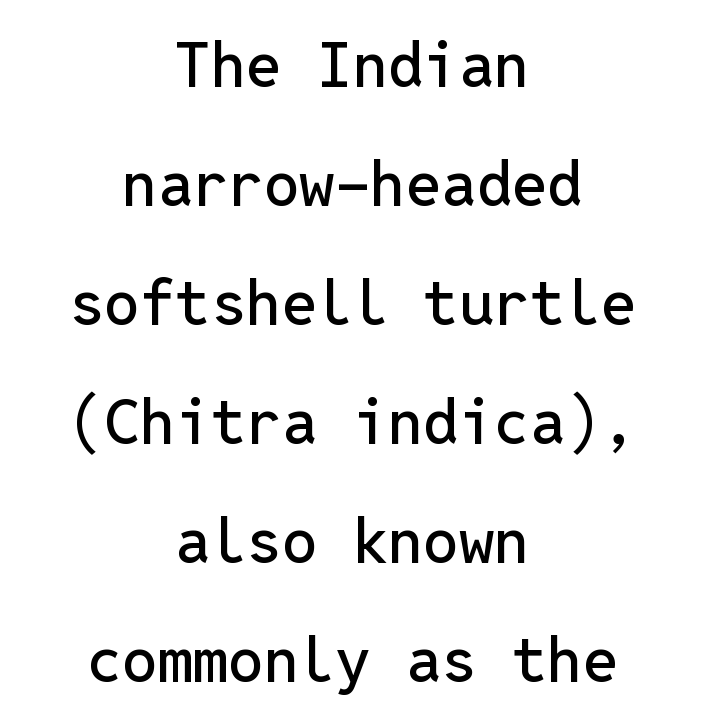
Q: Is the text italic (slanted)? A: No, it is upright.
Q: Is the typeface a serif or a sans-serif typeface? A: Sans-serif.
Q: Is the text underlined? A: No.
Q: How is the paragraph aligned? A: Centered.
Q: Is the spacing between letters normal or unusually wide? A: Normal.
Q: Width (condensed, normal, or wide)? A: Normal.
Q: Stroke contrast? A: Low.
Q: x-height? A: Medium.
Q: Monospaced? A: Yes.
